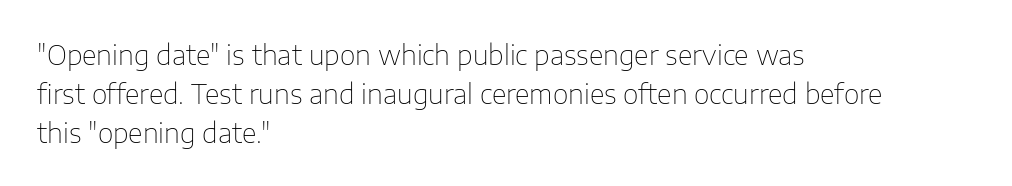
{"italic": "no", "bold": "no", "underline": "no", "align": "left", "line_spacing": "normal", "line_spacing_ratio": 1.44, "letter_spacing": "normal", "letter_spacing_em": 0.0, "glyph_px": 27}
